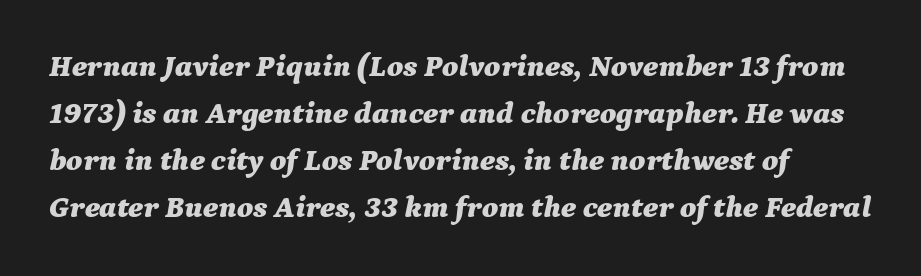
There's an unmistakable incline to the writing here. Any mark beneath the type? The region is blank. The designer left line spacing at the default. Is the letter spacing exaggerated? No — it looks like the ordinary default. This sample has the flowing, uneven cadence of proportional lettering.
